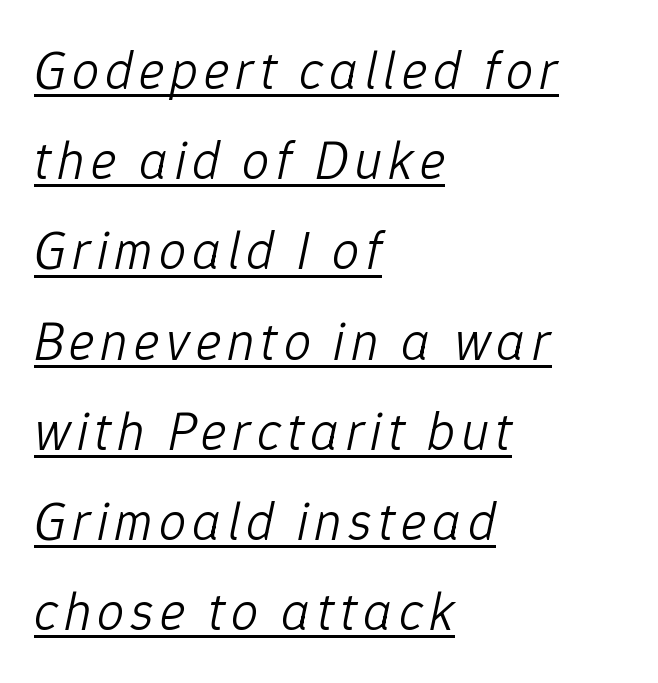
Has an underline been added? It has. Is this a fixed-width face? No — the glyphs have proportional, varying widths. The designer left line spacing at the default. If you drew a line through each stem, it would be angled.
